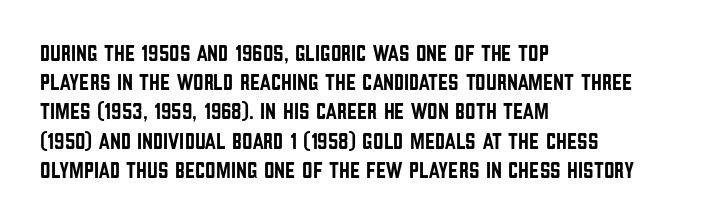
Interline gaps are of average width in this sample. Short note: letters normally spaced. Posture: vertical. The strip under each line holds only bare page. Which margin do the lines hug? The left one — the right edge is uneven.
